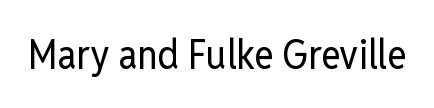
The image shows 41 px regular-weight, condensed sans-serif type, upright; set normal letter spacing, not underlined; low stroke contrast and a medium x-height.
